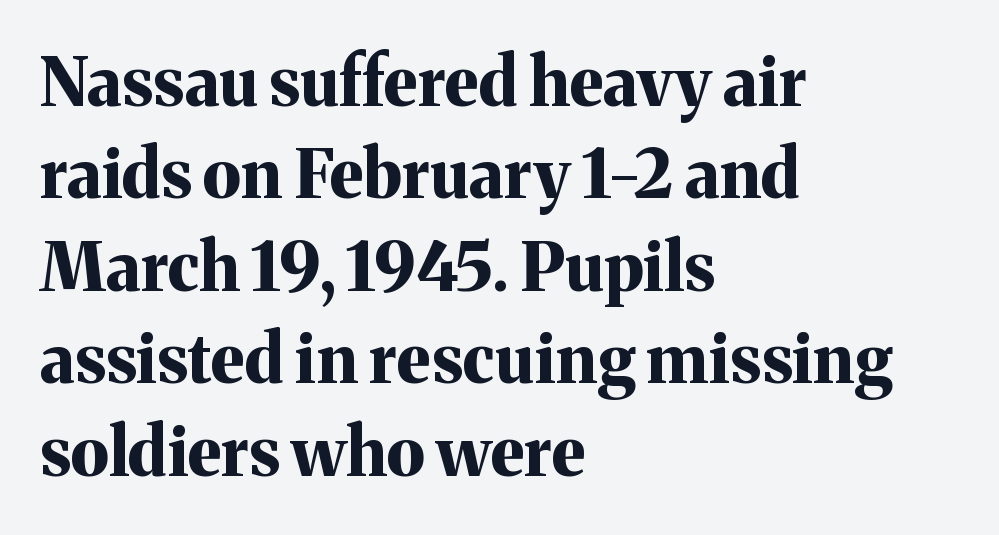
Q: Is the text bold? A: Yes.
Q: Is the text italic (slanted)? A: No, it is upright.
Q: Is the typeface a serif or a sans-serif typeface? A: Serif.
Q: Is the text underlined? A: No.
Q: How is the paragraph aligned? A: Left-aligned.
Q: Is the spacing between letters normal or unusually wide? A: Normal.
Q: Is the spacing between lines tight, normal or loose? A: Normal.
Q: Width (condensed, normal, or wide)? A: Normal.
Q: Stroke contrast? A: Medium.
Q: x-height? A: Medium.
Q: Monospaced? A: No.
